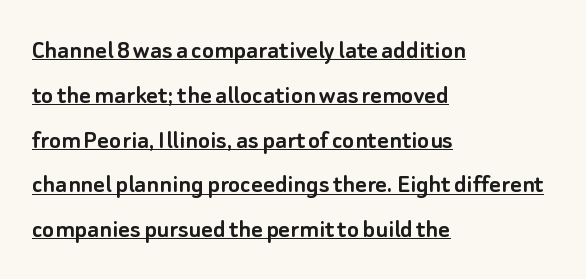
The image shows 28 px sans-serif type, upright; set left-aligned, normal line spacing (1.6x), normal letter spacing, underlined; low stroke contrast and a small x-height.
